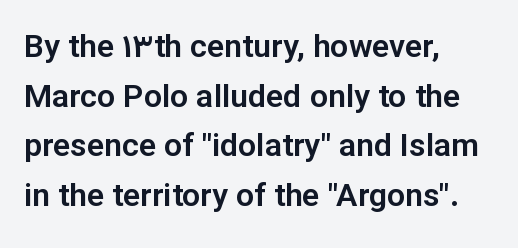
The image shows 32 px sans-serif type, upright; set left-aligned, normal line spacing (1.55x), normal letter spacing, not underlined; low stroke contrast and a medium x-height.
